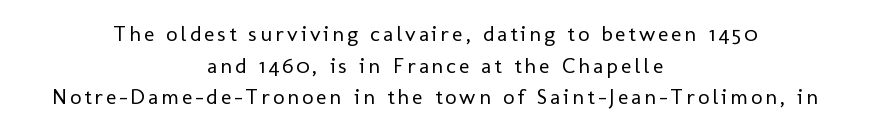
Q: Is the text bold? A: No.
Q: Is the text italic (slanted)? A: No, it is upright.
Q: Is the text underlined? A: No.
Q: How is the paragraph aligned? A: Centered.
Q: Is the spacing between lines tight, normal or loose? A: Normal.
